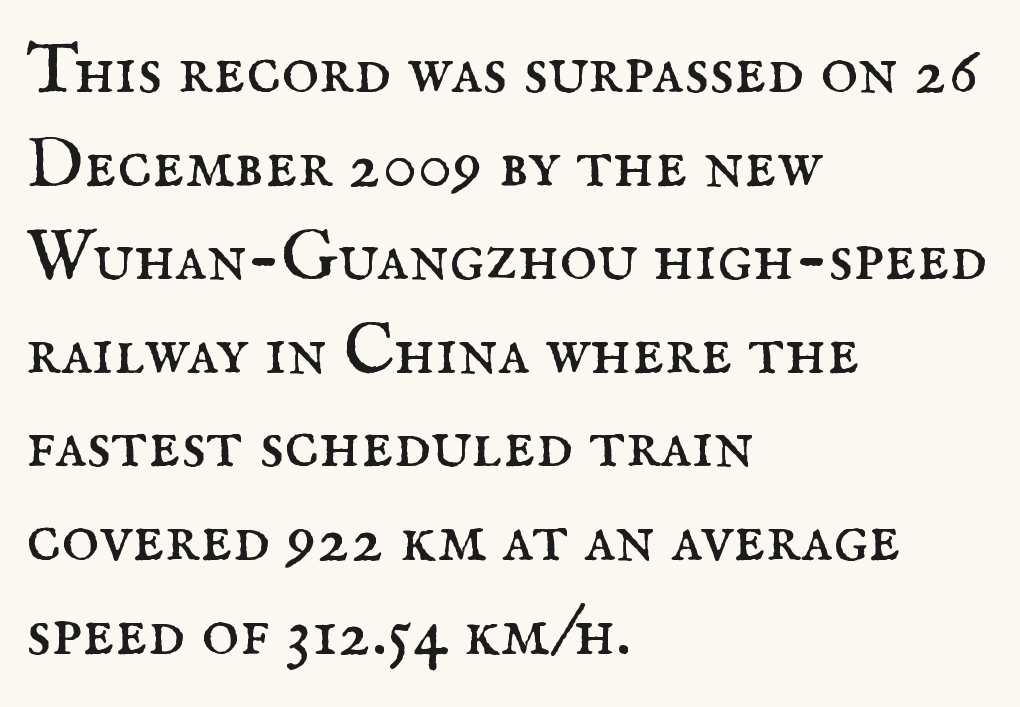
{"serif": "yes", "italic": "no", "bold": "no", "weight": "regular", "width": "normal", "stroke_contrast": "medium", "x_height": "small", "monospaced": "no", "underline": "no", "align": "left", "line_spacing": "normal", "line_spacing_ratio": 1.3, "letter_spacing": "normal", "letter_spacing_em": 0.0, "glyph_px": 72}
